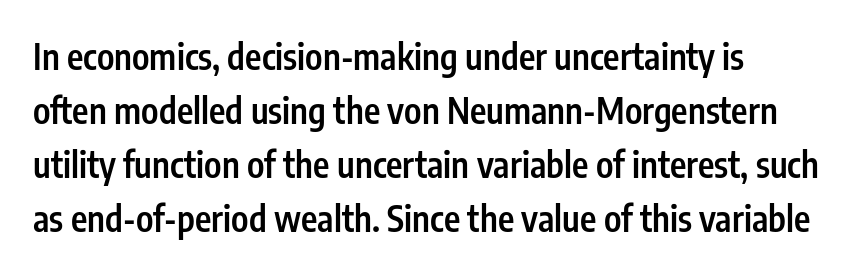
The image shows 35 px semibold, condensed sans-serif type, upright; set normal line spacing (1.54x), normal letter spacing, not underlined; low stroke contrast and a medium x-height.
